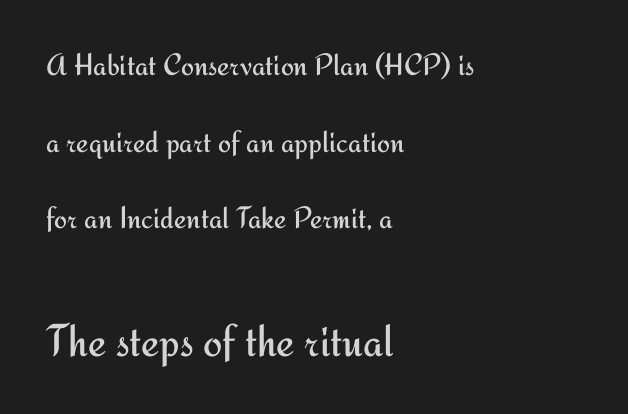
This rendering features lettering with no underline. Weight: in the light-to-regular range. Spacing verdict: proportional, widths tailored to each character. Each letter's strokes conclude bluntly, with no projecting serifs. These two chunks differ in scale, with the bottom chunk taking the larger measure. The designer dialed line spacing up above the default.
